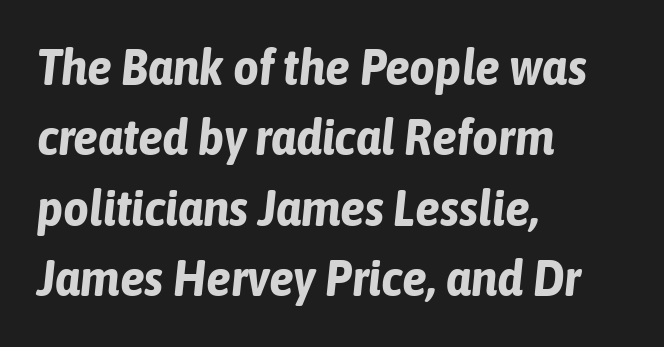
{"italic": "yes", "lean": "right", "slant_degrees": 6, "bold": "yes", "weight": "bold", "width": "condensed", "stroke_contrast": "low", "x_height": "medium", "monospaced": "no", "underline": "no", "align": "left", "line_spacing": "normal", "line_spacing_ratio": 1.41, "letter_spacing": "normal", "letter_spacing_em": 0.0, "glyph_px": 50}
